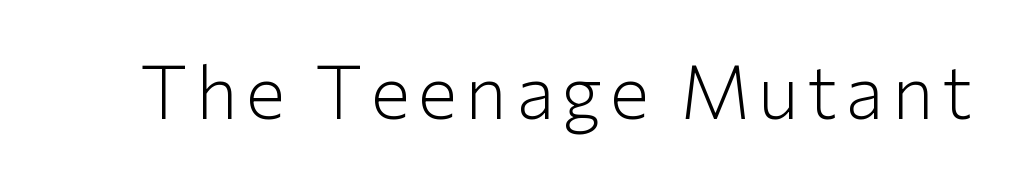
Every character sits straight up, as roman type does. A typesetter would call this proportional, since set widths differ per character. Stems here are at most as thick as an everyday book face. Unlike a traditional serif, this face leaves its strokes unadorned. Quick note: underline off.
